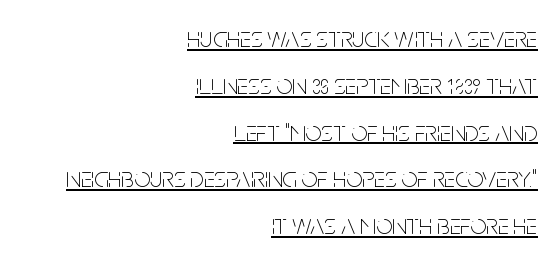
The image shows 28 px thin, condensed sans-serif type, upright; set right-aligned, normal line spacing (1.67x), normal letter spacing, underlined; low stroke contrast and a large x-height.
